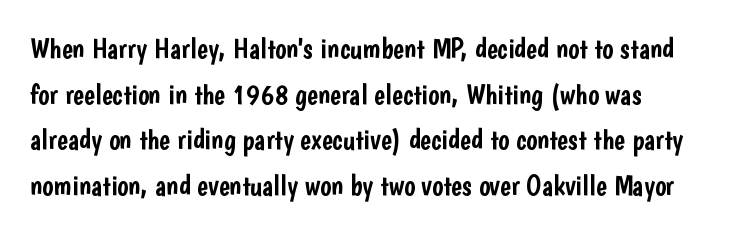
The passage shown is typed in a proportional face where columns would drift. Short note: letters normally spaced. Rendered with straight, roman letterforms. Each letter's strokes conclude bluntly, with no projecting serifs. Evenly set lines give the paragraph a standard silhouette.
